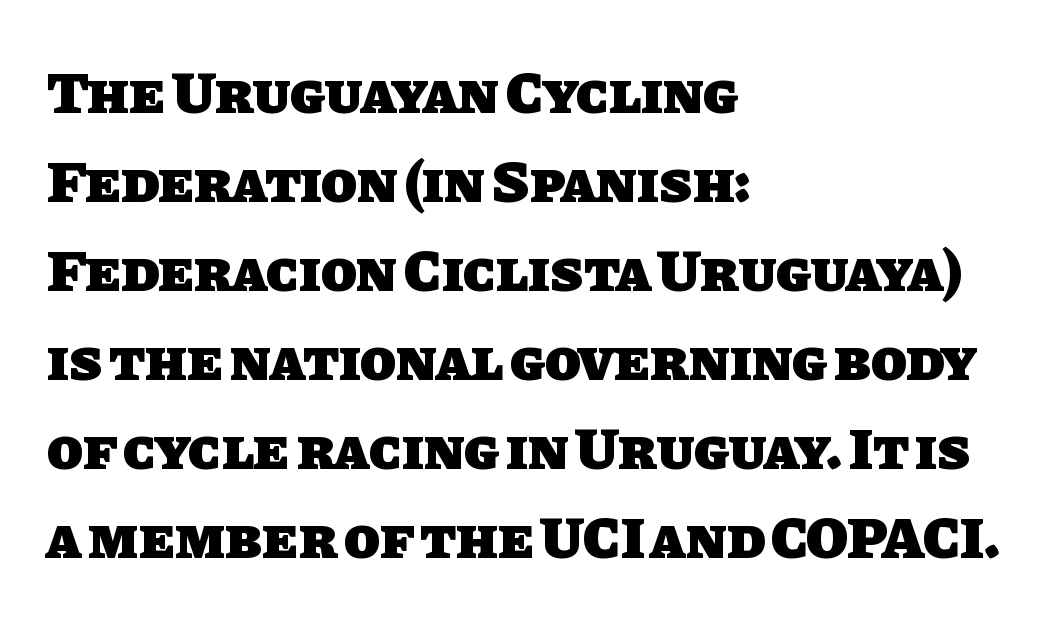
The image shows 59 px heavy sans-serif type; set left-aligned, normal line spacing (1.51x), normal letter spacing, not underlined; low stroke contrast and a large x-height.
